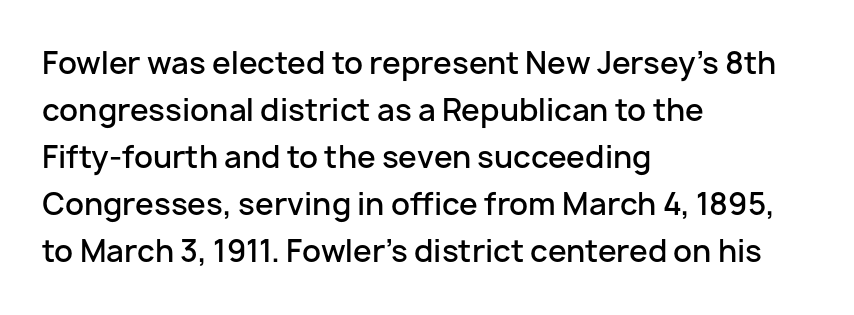
Grotesque or geometric, the face here clearly has no serifs. Normally led — the rows are evenly, conventionally spaced. Rule under the text: the space is simply empty. A bit beefed up — I'd call it semibold rather than bold. The horizontal fit of the characters is conventional and even. Italic? Not at all — the glyphs are vertical.
